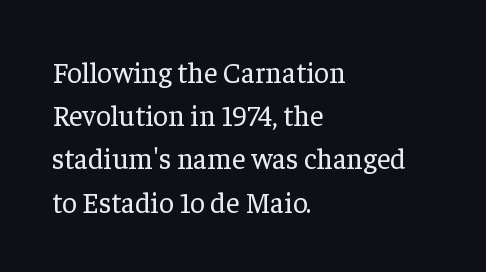
The compositor pushed each line to the left boundary. Summary of vertical rhythm: regular, with standard interline spacing. The strokes carry an ordinary text weight at most. Each row of text sits above clean, open space. The text was rendered using a seriffed face with decorative stroke endings. Students, note that the glyphs here touch the page at normal intervals.
